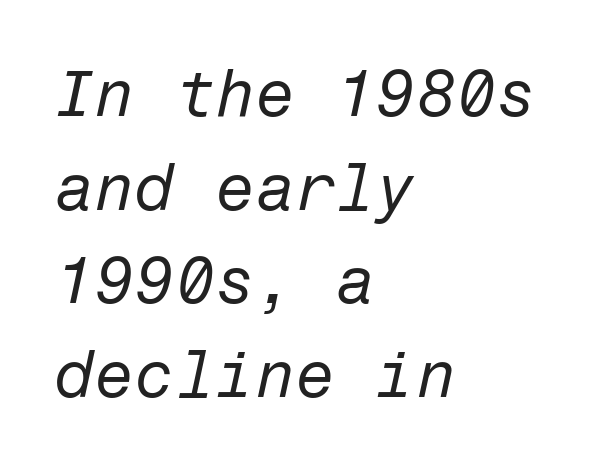
A quiet, ordinary-to-light weight characterises the typeface. The vertical gap from one line to the next is medium. Reading down the block, your eye returns to a fixed left position each line. This sample uses an oblique cut, with every glyph tilted off the vertical. The rendering keeps characters at their native spacing.
